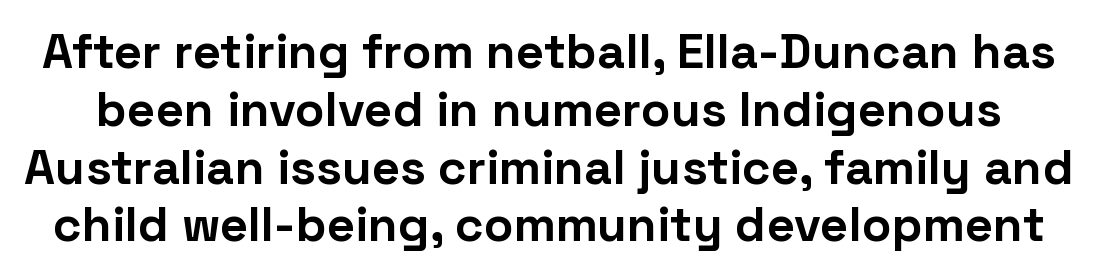
Q: Is the text bold? A: Yes.
Q: Is the text italic (slanted)? A: No, it is upright.
Q: Is the typeface a serif or a sans-serif typeface? A: Sans-serif.
Q: Is the text underlined? A: No.
Q: Is the spacing between letters normal or unusually wide? A: Normal.
Q: Width (condensed, normal, or wide)? A: Normal.
Q: Stroke contrast? A: Low.
Q: x-height? A: Medium.
Q: Monospaced? A: No.
